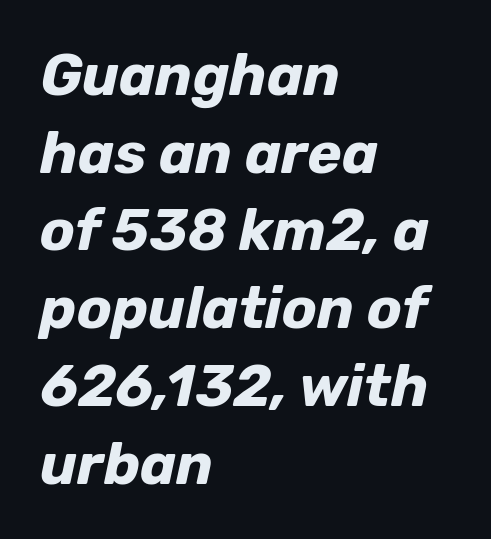
A normal amount of white space separates one row of letters from the next. The lines are quadded left. Letter spacing: default. A typesetter would mark this as italic. In terms of weight, the rendering is a true, heavy bold. Lines of text with bare space underneath.
